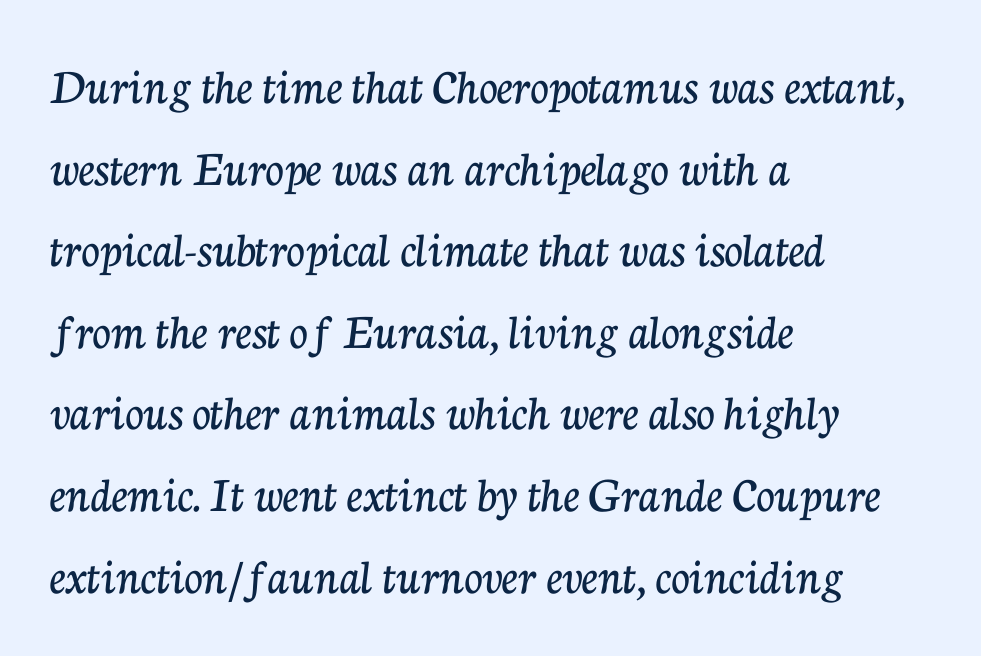
Q: Is the text italic (slanted)? A: Yes.
Q: Is the typeface a serif or a sans-serif typeface? A: Serif.
Q: Is the text underlined? A: No.
Q: How is the paragraph aligned? A: Left-aligned.
Q: Is the spacing between letters normal or unusually wide? A: Normal.
Q: Is the spacing between lines tight, normal or loose? A: Normal.
Q: Width (condensed, normal, or wide)? A: Normal.
Q: Stroke contrast? A: Low.
Q: x-height? A: Medium.
Q: Monospaced? A: No.
